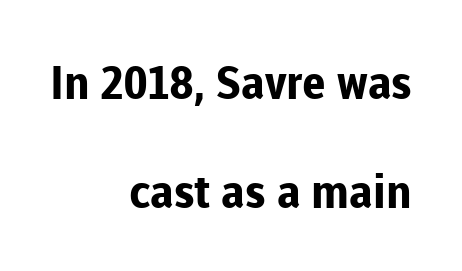
{"serif": "no", "italic": "no", "bold": "yes", "weight": "bold", "width": "normal", "stroke_contrast": "low", "x_height": "medium", "monospaced": "no", "underline": "no", "align": "right", "line_spacing": "loose", "line_spacing_ratio": 2.36, "letter_spacing": "normal", "letter_spacing_em": 0.0, "glyph_px": 46}
